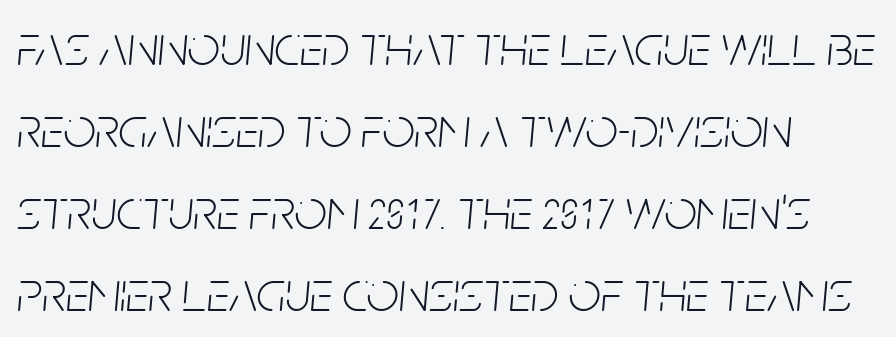
{"italic": "yes", "lean": "right", "slant_degrees": 5, "bold": "no", "weight": "light", "width": "condensed", "stroke_contrast": "low", "x_height": "large", "monospaced": "no", "underline": "no", "align": "left", "line_spacing": "normal", "line_spacing_ratio": 1.44, "letter_spacing": "normal", "letter_spacing_em": 0.0, "glyph_px": 57}
